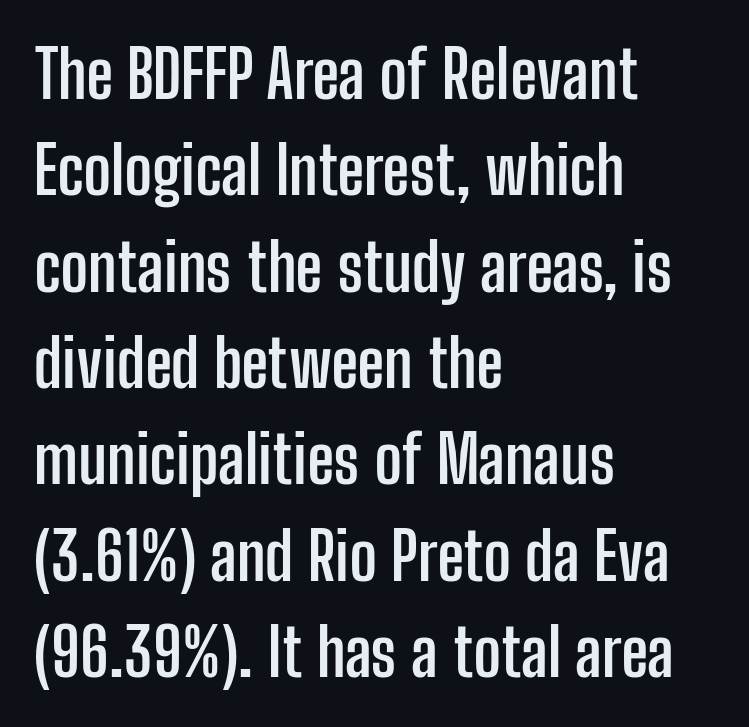
Set as a true bold cut, around the 700 mark. If you drew a line through each stem, it would be perfectly vertical. Short note: letters normally spaced. One-word summary of the alignment: left. The passage shown stacks its lines at a standard gap. Beneath every word, the page is bare.
